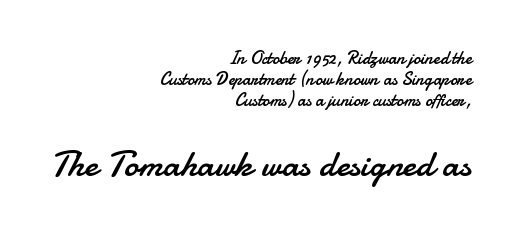
The image shows 37 px regular-weight sans-serif type; set right-aligned, line spacing 1.17x, normal letter spacing, not underlined; the second (bottom) block is 2.06x larger; low stroke contrast and a small x-height.
